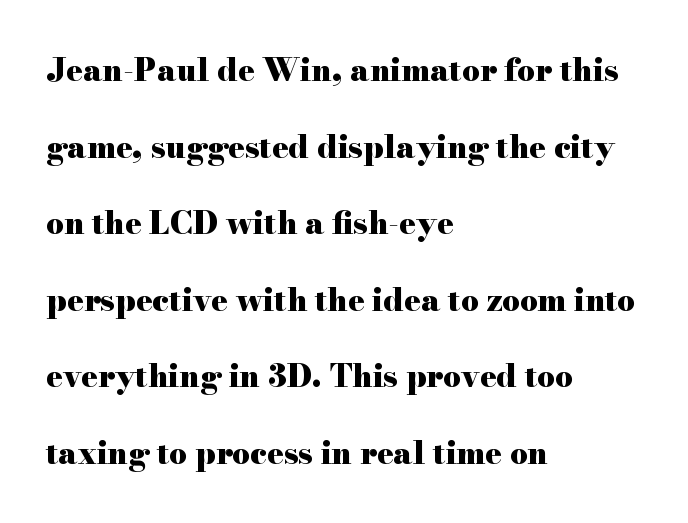
{"serif": "yes", "italic": "no", "bold": "yes", "weight": "heavy", "width": "wide", "stroke_contrast": "high", "x_height": "small", "monospaced": "no", "underline": "no", "align": "left", "line_spacing": "loose", "line_spacing_ratio": 2.47, "letter_spacing": "normal", "letter_spacing_em": 0.0, "glyph_px": 31}
